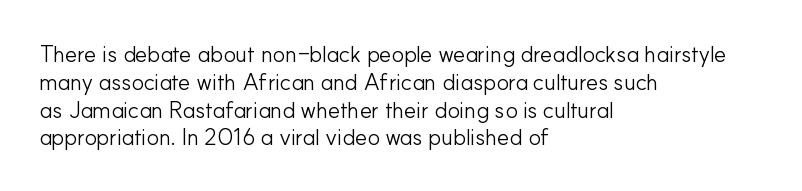
Italic: no, the glyphs are upright roman. Typeset ragged right — the left edge is the straight one. The gaps between neighbouring characters are ordinary and unremarkable. No letter is thick-stroked: the sample isn't bold. Lines of text with bare space underneath.
